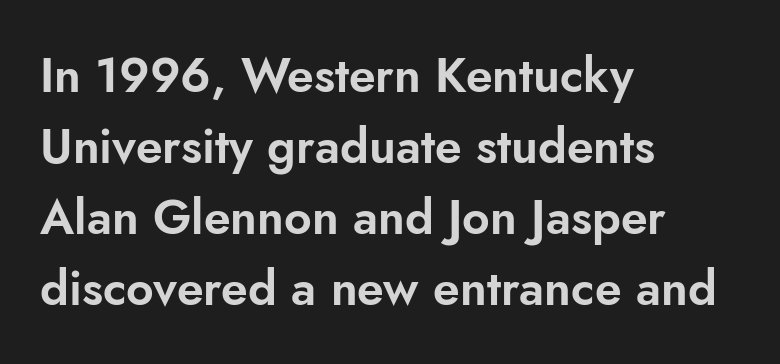
Q: Is the text italic (slanted)? A: No, it is upright.
Q: Is the typeface a serif or a sans-serif typeface? A: Sans-serif.
Q: Is the text underlined? A: No.
Q: How is the paragraph aligned? A: Left-aligned.
Q: Is the spacing between letters normal or unusually wide? A: Normal.
Q: Is the spacing between lines tight, normal or loose? A: Normal.
Q: Width (condensed, normal, or wide)? A: Normal.
Q: Stroke contrast? A: Low.
Q: x-height? A: Small.
Q: Monospaced? A: No.
